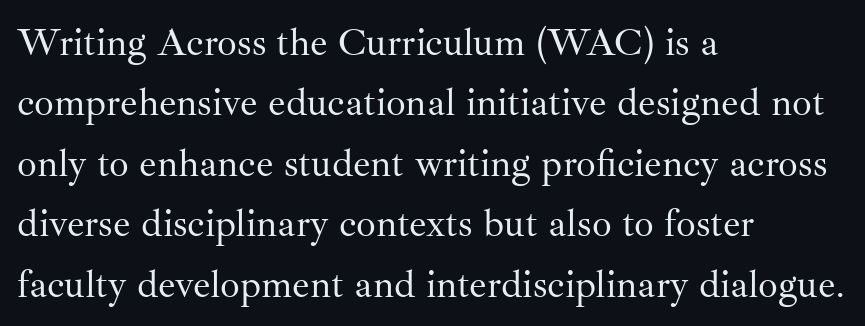
{"serif": "yes", "italic": "no", "bold": "no", "weight": "regular", "width": "normal", "stroke_contrast": "medium", "x_height": "small", "monospaced": "no", "underline": "no", "align": "left", "line_spacing": "normal", "line_spacing_ratio": 1.55, "letter_spacing": "normal", "letter_spacing_em": 0.0, "glyph_px": 39}
